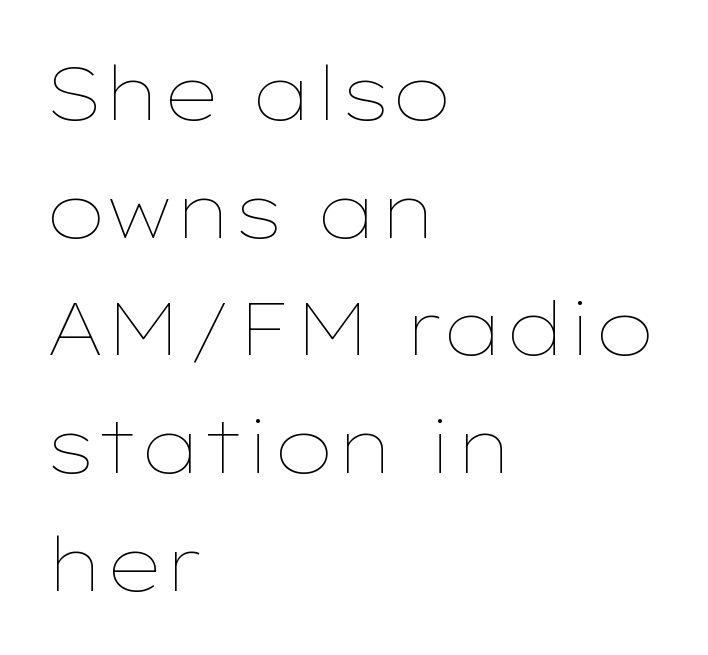
Here the designer chose a conventional face with non-uniform glyph widths. A student would call this left alignment; a typographer would say flush left, rag right. This sample uses plain, unmodified letter spacing. The line-height multiplier appears to be the usual default. Notice how the stems are strictly vertical — no italics here. Descender tails drop into unmarked territory.
